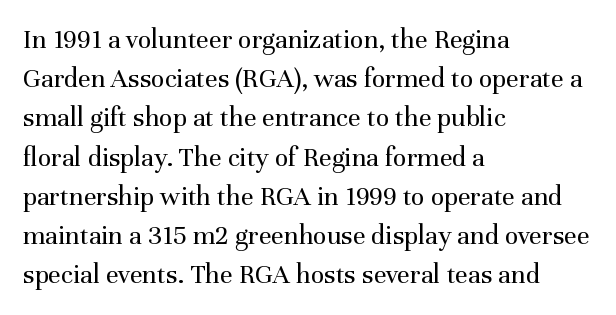
{"serif": "yes", "italic": "no", "bold": "no", "weight": "regular", "width": "normal", "stroke_contrast": "medium", "x_height": "medium", "monospaced": "no", "underline": "no", "align": "left", "line_spacing": "normal", "line_spacing_ratio": 1.4, "letter_spacing": "normal", "letter_spacing_em": 0.0, "glyph_px": 28}
